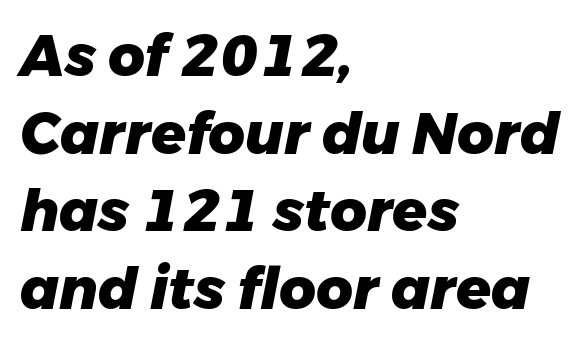
Proportional: the letters do not fall into vertical columns. Does the copy run flush right? No — it runs flush left. Honestly, the row spacing looks completely unremarkable. Letters rest on an invisible, unmarked baseline. Typographic density is high because the face is bold.
